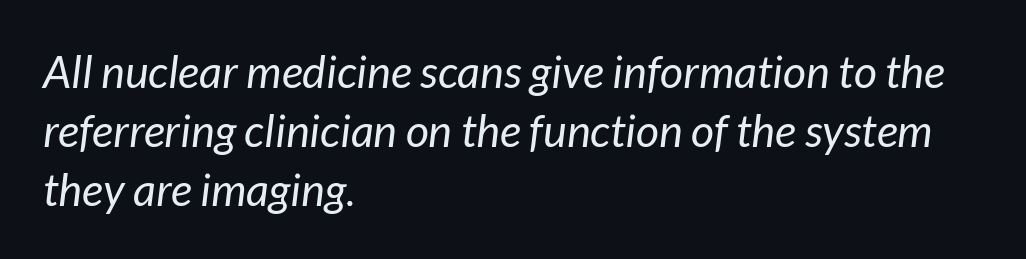
{"italic": "yes", "lean": "right", "slant_degrees": 7, "bold": "no", "weight": "regular", "width": "normal", "stroke_contrast": "low", "x_height": "medium", "monospaced": "no", "underline": "no", "align": "left", "line_spacing": "normal", "line_spacing_ratio": 1.31, "letter_spacing": "normal", "letter_spacing_em": 0.0, "glyph_px": 45}
